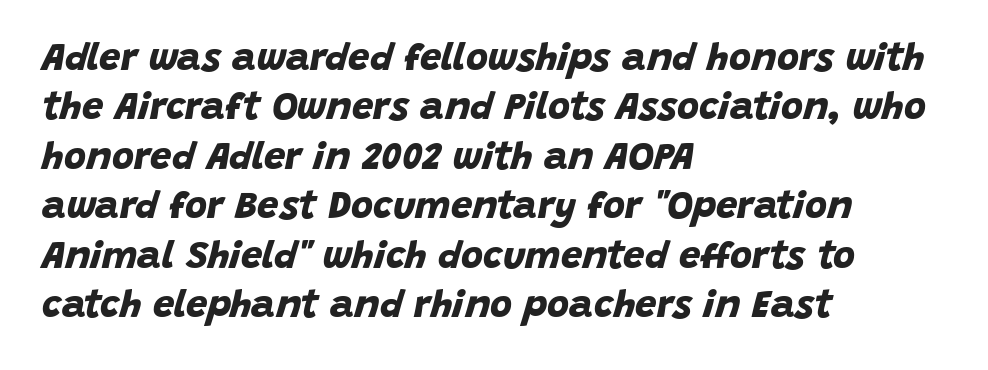
The image shows 38 px bold sans-serif type; set left-aligned, normal line spacing (1.3x), normal letter spacing, not underlined; low stroke contrast and a large x-height.
